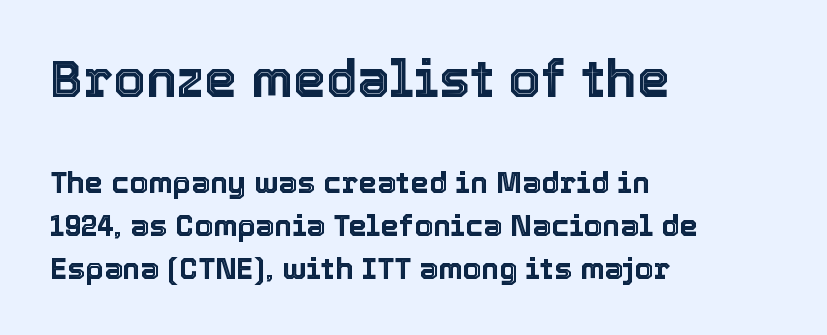
Q: Is the text italic (slanted)? A: No, it is upright.
Q: Is the text underlined? A: No.
Q: How is the paragraph aligned? A: Left-aligned.
Q: Is the spacing between letters normal or unusually wide? A: Normal.
Q: Is the spacing between lines tight, normal or loose? A: Normal.
Q: Which block of text is set in a larger size, the first (top) or the second (bottom)? A: The first (top) one.
Q: Width (condensed, normal, or wide)? A: Normal.
Q: x-height? A: Medium.
Q: Monospaced? A: No.
